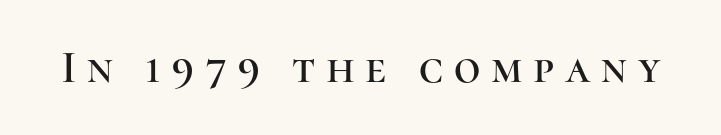
Q: Is the text italic (slanted)? A: No, it is upright.
Q: Is the typeface a serif or a sans-serif typeface? A: Serif.
Q: Is the text underlined? A: No.
Q: Is the spacing between letters normal or unusually wide? A: Unusually wide.
Q: Width (condensed, normal, or wide)? A: Normal.
Q: Stroke contrast? A: High.
Q: x-height? A: Medium.
Q: Monospaced? A: No.
